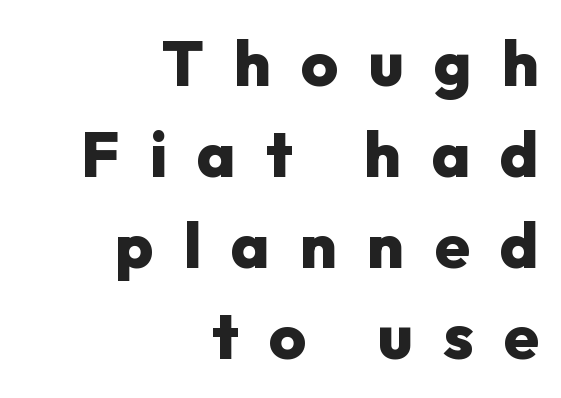
{"serif": "no", "italic": "no", "bold": "yes", "weight": "heavy", "width": "normal", "stroke_contrast": "low", "x_height": "medium", "monospaced": "no", "underline": "no", "align": "right", "line_spacing": "normal", "line_spacing_ratio": 1.42, "letter_spacing": "wide", "letter_spacing_em": 0.47, "glyph_px": 64}
